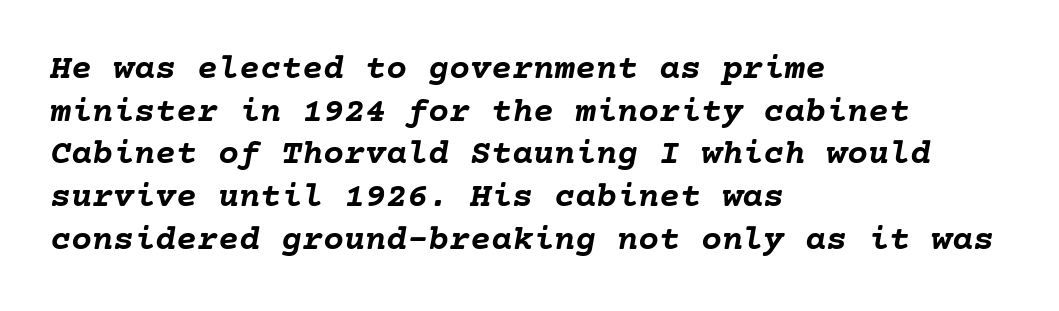
The image shows 35 px semibold type, italic (leaning right); set left-aligned, line spacing 1.22x, normal letter spacing, not underlined; low stroke contrast and a medium x-height.
